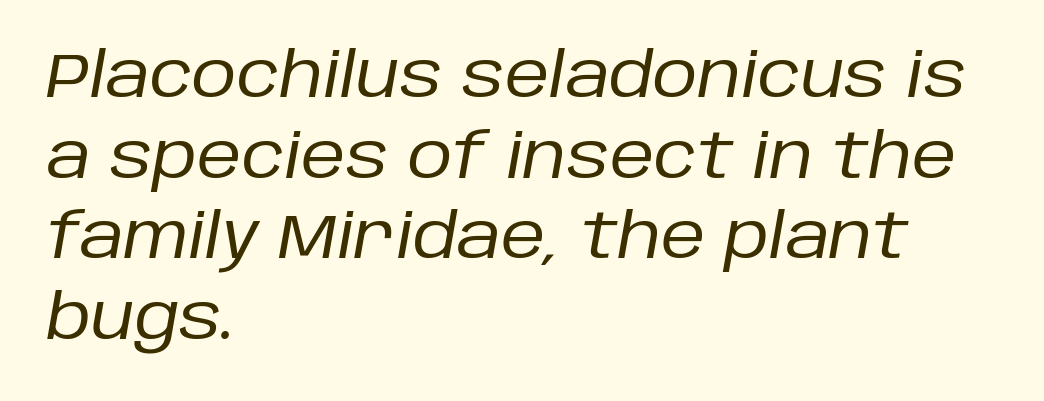
The image shows 62 px regular-weight type, italic (leaning right); set left-aligned, normal line spacing (1.3x), normal letter spacing, not underlined; low stroke contrast and a large x-height.
